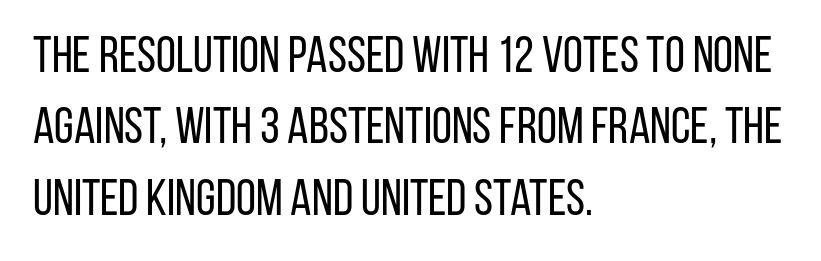
Posture: vertical. Vertically, the passage feels balanced, rows spaced as you'd expect. Layout note: lines flush left. Typographically, this falls in the sans-serif category.
